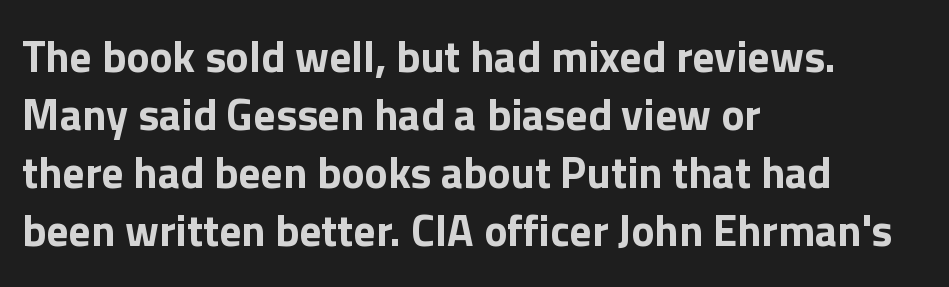
Honestly, the letter spacing is just normal — you wouldn't notice it. Line starts are locked; line ends wander. The passage shown is emphatically bold. The rendering shows plain stroke endings on the letterforms — a sans-serif design. The foot of each line stays bare and open. You can tell it's not italic because the verticals are truly vertical.
